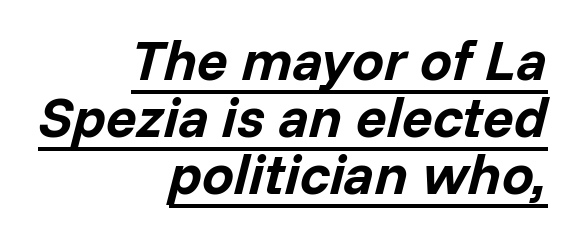
{"italic": "yes", "lean": "right", "slant_degrees": 14, "bold": "yes", "weight": "bold", "width": "normal", "stroke_contrast": "low", "x_height": "medium", "monospaced": "no", "underline": "yes", "align": "right", "line_spacing": "tight", "line_spacing_ratio": 1.0, "letter_spacing": "normal", "letter_spacing_em": 0.0, "glyph_px": 57}
